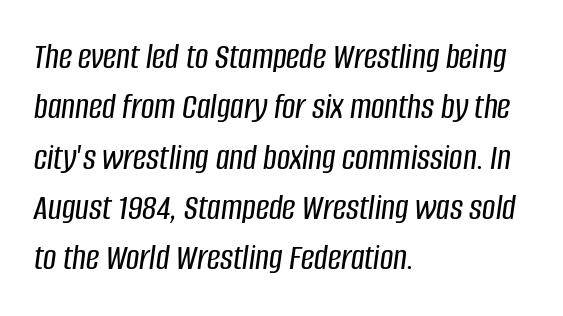
Horizontal alignment here is leftward, the default for most running prose. Whoever set this chose a conventional vertical rhythm. This sample has the flowing, uneven cadence of proportional lettering. Observe the lean: these are italic letterforms.
